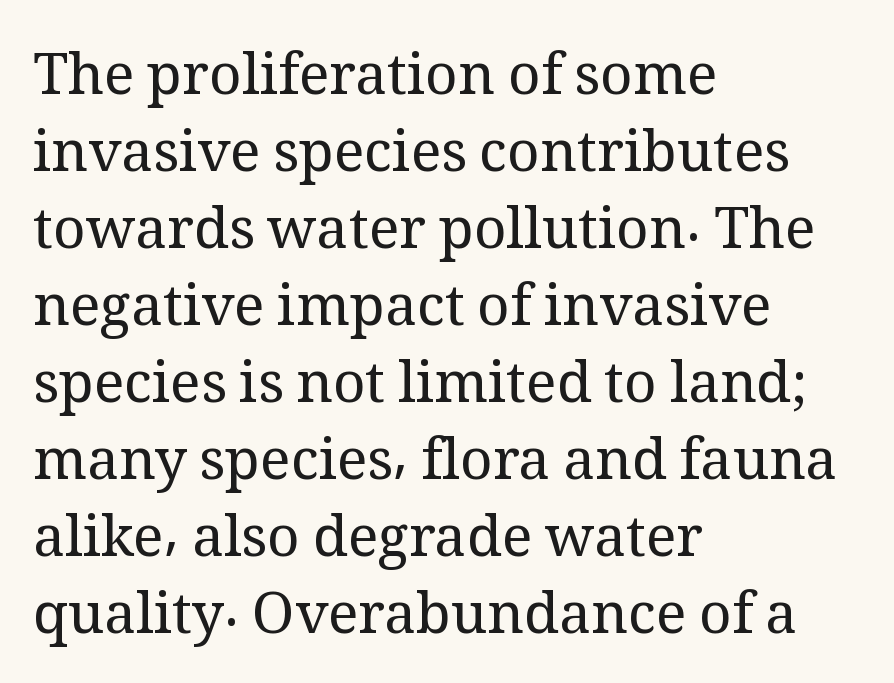
The image shows 57 px regular-weight serif type, upright; set left-aligned, normal line spacing (1.35x), normal letter spacing, not underlined; medium stroke contrast and a medium x-height.
